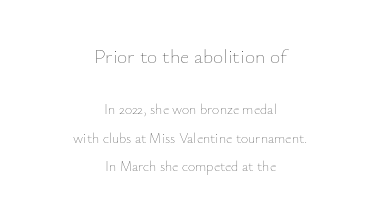
{"italic": "no", "bold": "no", "underline": "no", "align": "center", "line_spacing": "loose", "line_spacing_ratio": 2.05, "letter_spacing": "normal", "letter_spacing_em": 0.0, "larger_block": "first", "size_ratio": 1.43, "glyph_px": 20}
